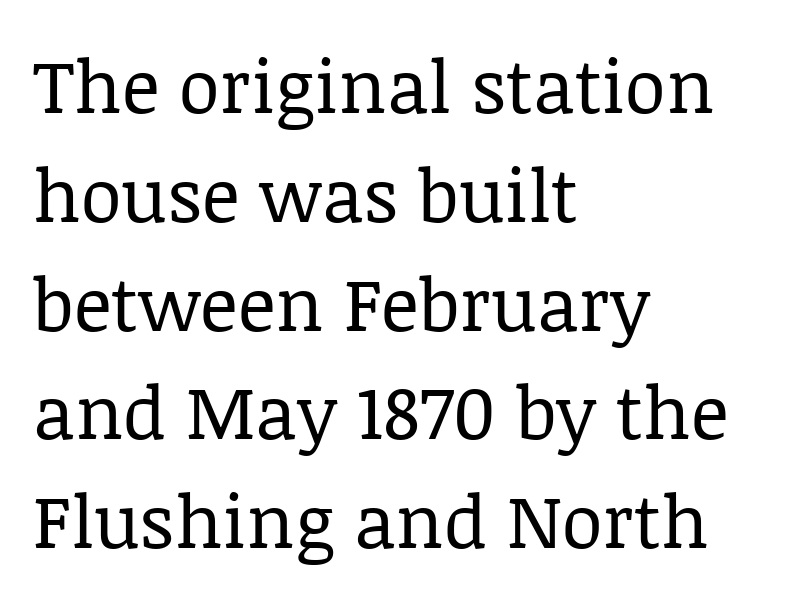
The image shows 74 px regular-weight serif type, upright; set left-aligned, normal line spacing (1.47x), normal letter spacing, not underlined; low stroke contrast and a large x-height.
